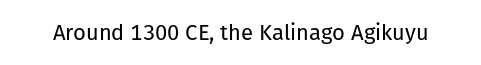
The image shows 22 px text type, upright; set normal letter spacing, not underlined.
